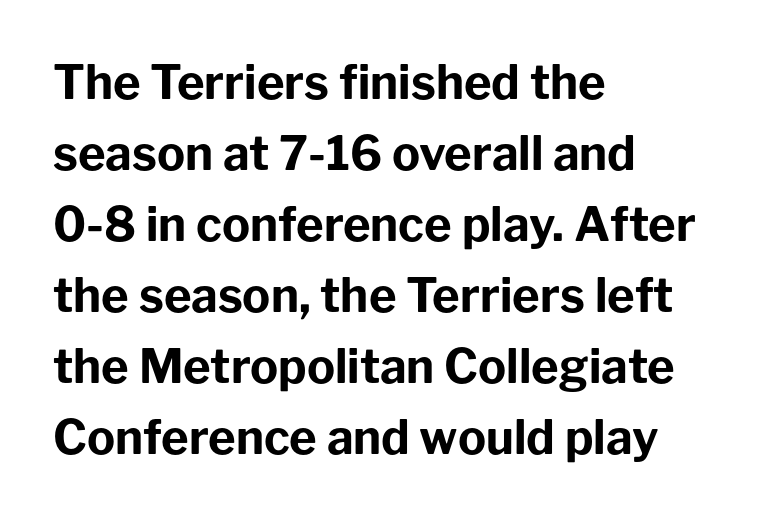
Every stem runs plumb, perpendicular to the baseline. Standard letterfit; no display-style spreading of the glyphs. The characters display no serif detailing; their extremities are plain. Whoever set this chose a conventional vertical rhythm. Think of a printed novel: that variable character pitch is what you see here.
